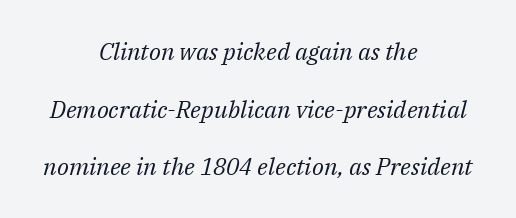
The image shows 24 px text type, italic (leaning right); set centered, loose line spacing (2.4x), normal letter spacing, not underlined.
